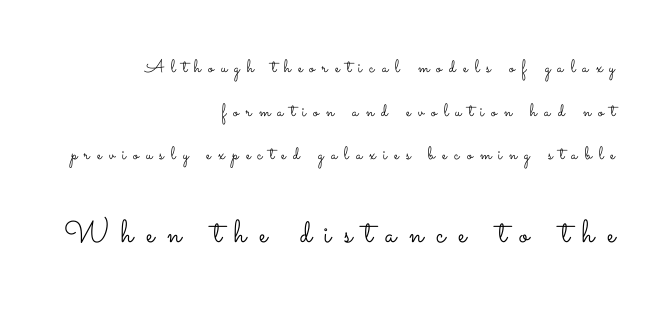
The image shows 32 px light, wide type; set right-aligned, loose line spacing (2.43x), unusually wide letter spacing (+0.4 em), not underlined; the second (bottom) block is 1.78x larger; low stroke contrast and a small x-height.
